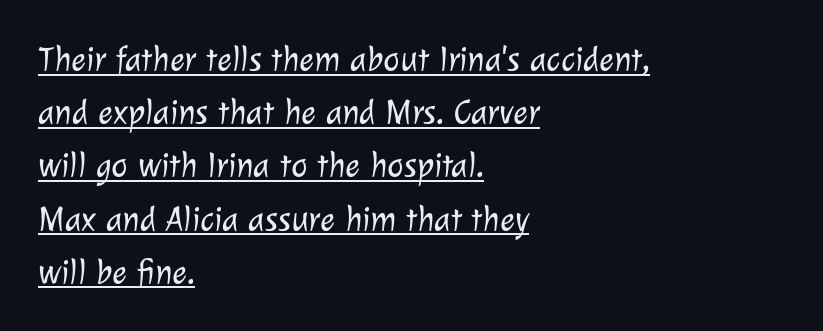
These lines stack with their left ends in a neat column. You could not count columns in this text — the font is proportionally spaced. The designer went with a sans here, leaving each stem footless. The letters sit at their default tracking, neither squeezed nor spread.
